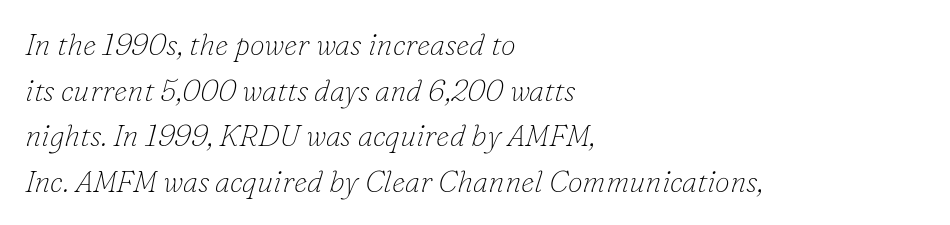
Q: Is the text bold? A: No.
Q: Is the text italic (slanted)? A: Yes, it leans right by about 16 degrees.
Q: Is the typeface a serif or a sans-serif typeface? A: Serif.
Q: Is the text underlined? A: No.
Q: How is the paragraph aligned? A: Left-aligned.
Q: Is the spacing between letters normal or unusually wide? A: Normal.
Q: Is the spacing between lines tight, normal or loose? A: Normal.
Q: Width (condensed, normal, or wide)? A: Normal.
Q: Stroke contrast? A: Low.
Q: x-height? A: Small.
Q: Monospaced? A: No.
